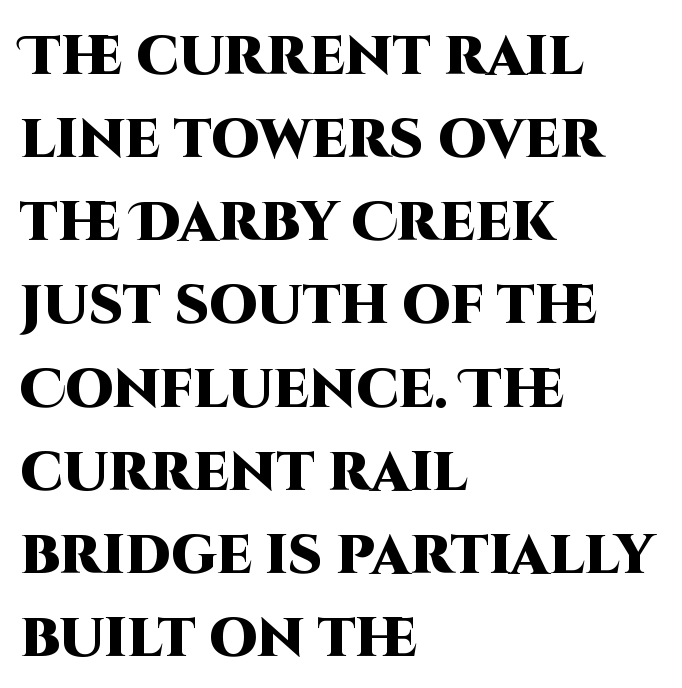
The image shows 54 px heavy sans-serif type, upright; set left-aligned, normal line spacing (1.54x), normal letter spacing, not underlined; high stroke contrast and a large x-height.
